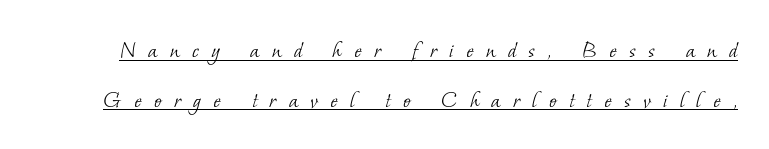
The image shows 25 px text type; set loose line spacing (1.99x), unusually wide letter spacing (+0.49 em), underlined.
